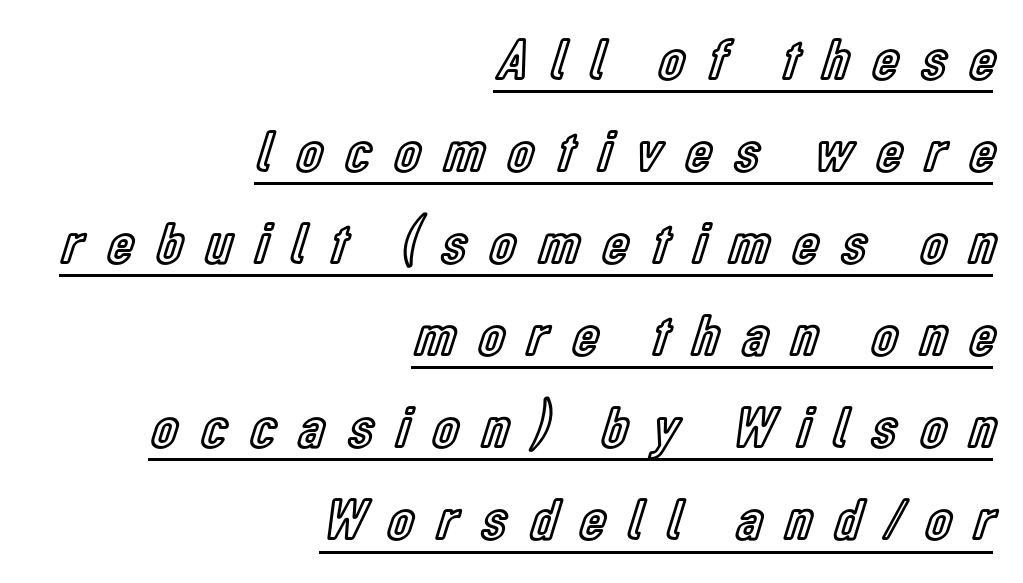
Q: Is the text italic (slanted)? A: Yes.
Q: Is the text underlined? A: Yes.
Q: How is the paragraph aligned? A: Right-aligned.
Q: Is the spacing between letters normal or unusually wide? A: Unusually wide.
Q: Is the spacing between lines tight, normal or loose? A: Normal.
Q: Width (condensed, normal, or wide)? A: Condensed.
Q: x-height? A: Medium.
Q: Monospaced? A: No.
